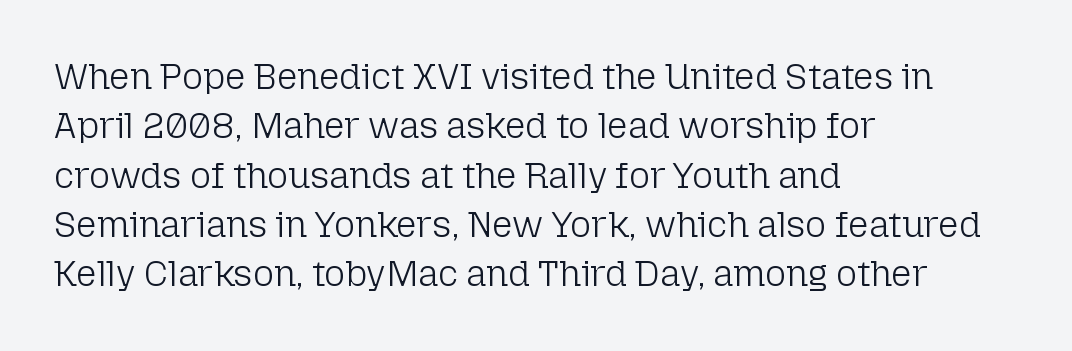
Q: Is the text bold? A: No.
Q: Is the text italic (slanted)? A: No, it is upright.
Q: Is the typeface a serif or a sans-serif typeface? A: Sans-serif.
Q: Is the text underlined? A: No.
Q: How is the paragraph aligned? A: Left-aligned.
Q: Is the spacing between letters normal or unusually wide? A: Normal.
Q: Is the spacing between lines tight, normal or loose? A: Normal.
Q: Width (condensed, normal, or wide)? A: Normal.
Q: Stroke contrast? A: Low.
Q: x-height? A: Medium.
Q: Monospaced? A: No.
